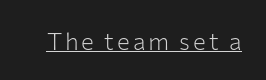
The image shows 24 px text type, upright; set underlined.
